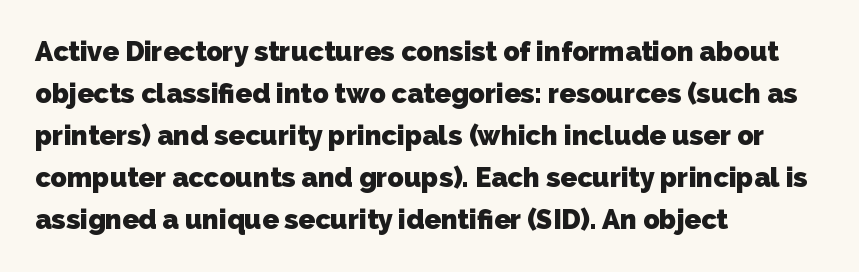
Is the letter spacing exaggerated? No — it looks like the ordinary default. Typesetter's note: full bold, strokes at maximum text heaviness. Leftover space on each line is placed entirely after the last word. The passage shown stacks its lines at a standard gap. Bare-footed words on every line.
